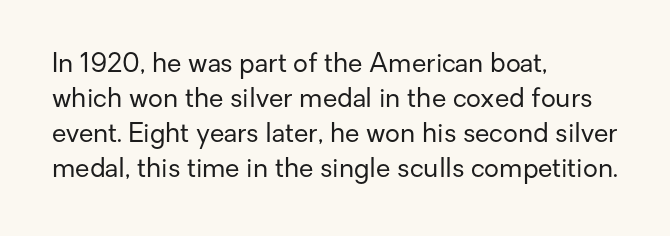
Q: Is the text bold? A: No.
Q: Is the text italic (slanted)? A: No, it is upright.
Q: Is the text underlined? A: No.
Q: How is the paragraph aligned? A: Left-aligned.
Q: Is the spacing between letters normal or unusually wide? A: Normal.
Q: Is the spacing between lines tight, normal or loose? A: Normal.
